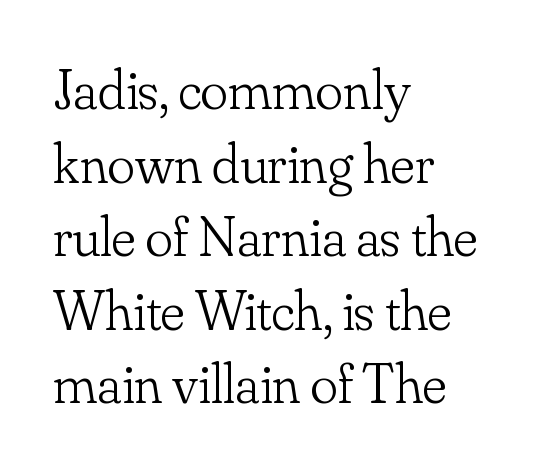
Proportional: the letters do not fall into vertical columns. These lines keep a tight, regular rhythm from letter to letter. Rows of type keep a routine distance in the vertical direction. Quick note: underline off. Characters remain perfectly vertical along every line.
